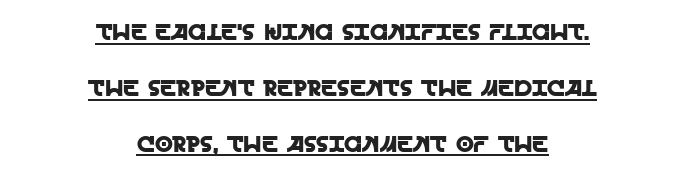
{"italic": "no", "underline": "yes", "align": "center", "line_spacing": "loose", "line_spacing_ratio": 2.43, "letter_spacing": "normal", "letter_spacing_em": 0.0, "glyph_px": 23}
